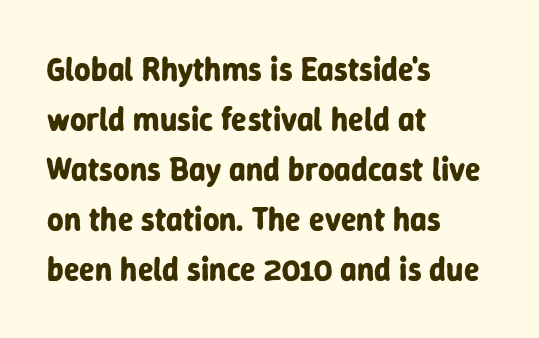
The image shows 32 px bold sans-serif type, upright; set left-aligned, normal line spacing (1.56x), normal letter spacing, not underlined; low stroke contrast and a medium x-height.
